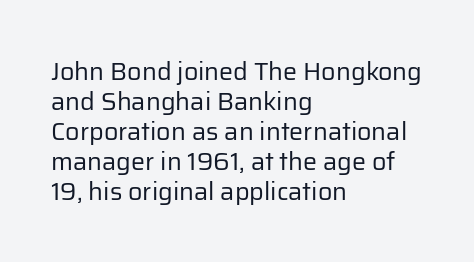
The image shows 25 px text type, upright; set left-aligned, line spacing 1.2x, normal letter spacing, not underlined.
